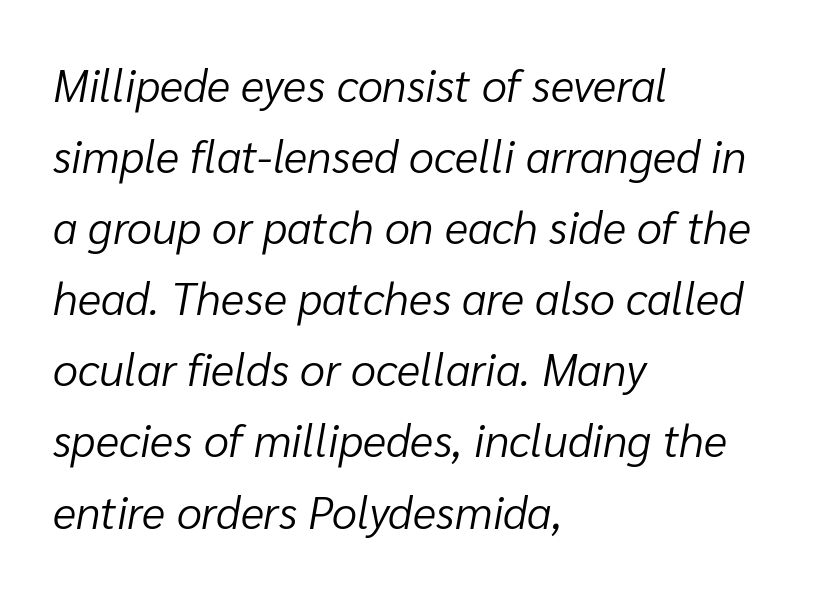
{"italic": "yes", "lean": "right", "slant_degrees": 10, "bold": "no", "weight": "light", "width": "normal", "stroke_contrast": "low", "x_height": "medium", "monospaced": "no", "underline": "no", "align": "left", "line_spacing": "normal", "line_spacing_ratio": 1.58, "letter_spacing": "normal", "letter_spacing_em": 0.0, "glyph_px": 45}
